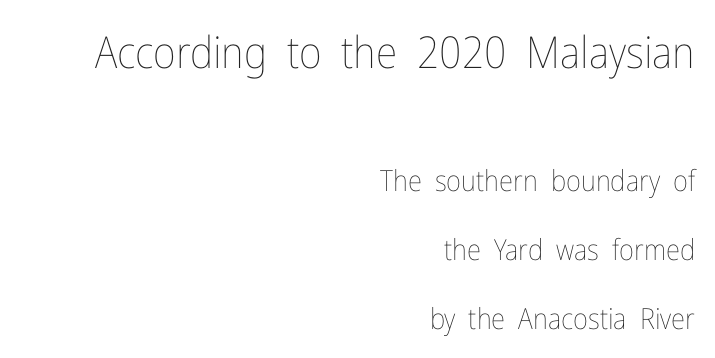
The image shows 44 px thin, condensed type, upright; set right-aligned, loose line spacing (2.38x), normal letter spacing, not underlined; the first (top) block is 1.52x larger; low stroke contrast and a medium x-height.
